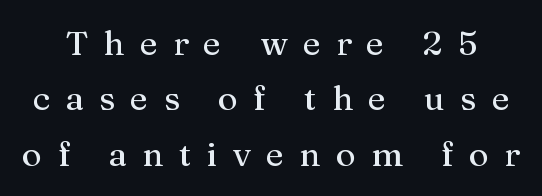
Descenders hang freely into open space. It's the straight-up-and-down kind of type. Tracking value appears strongly positive — letters spread wide. Regarding leading, the lines here are spaced in the standard way. Check where the strokes stop: tiny serifs finish them off.
